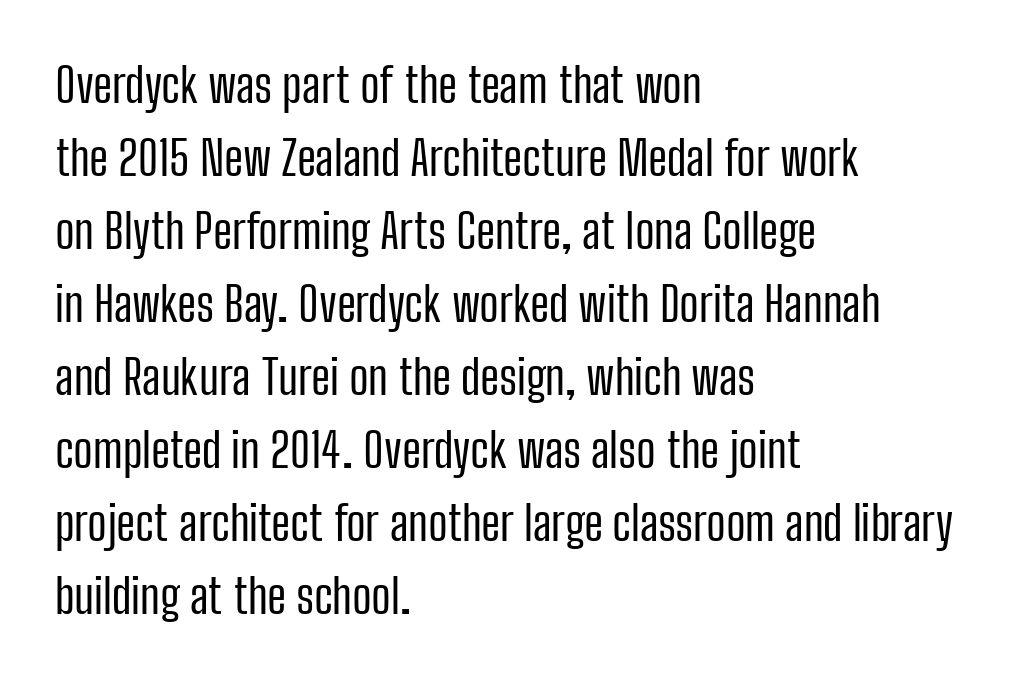
Q: Is the text bold? A: No.
Q: Is the text italic (slanted)? A: No, it is upright.
Q: Is the typeface a serif or a sans-serif typeface? A: Sans-serif.
Q: Is the text underlined? A: No.
Q: How is the paragraph aligned? A: Left-aligned.
Q: Is the spacing between letters normal or unusually wide? A: Normal.
Q: Is the spacing between lines tight, normal or loose? A: Normal.
Q: Width (condensed, normal, or wide)? A: Condensed.
Q: Stroke contrast? A: Low.
Q: x-height? A: Medium.
Q: Monospaced? A: No.
